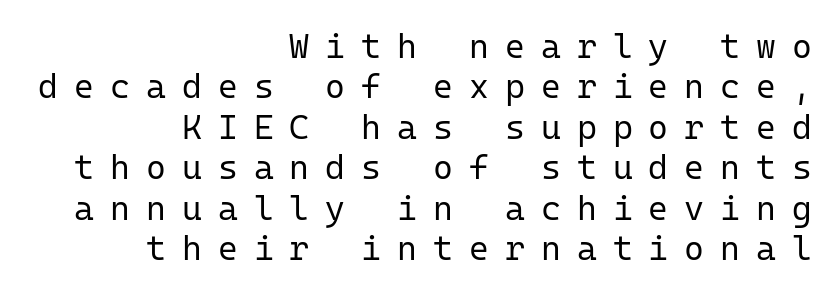
{"serif": "no", "italic": "no", "bold": "no", "weight": "regular", "width": "normal", "stroke_contrast": "low", "x_height": "medium", "monospaced": "yes", "underline": "no", "align": "right", "line_spacing_ratio": 1.19, "letter_spacing": "wide", "letter_spacing_em": 0.47, "glyph_px": 34}
